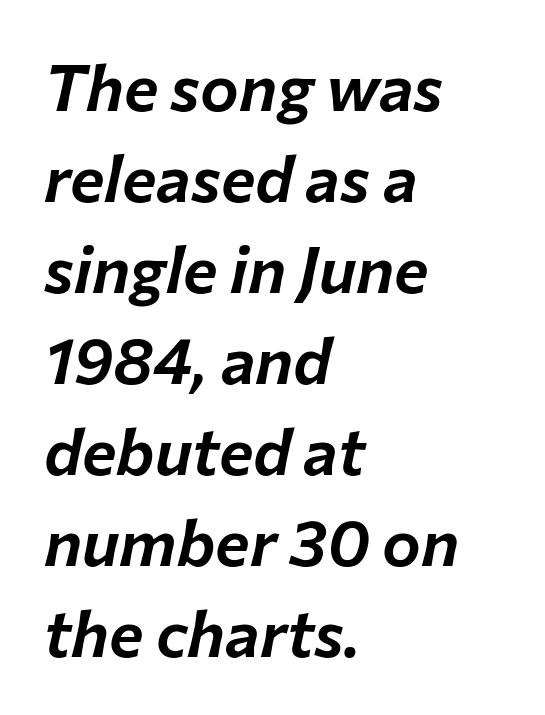
Q: Is the text italic (slanted)? A: Yes, it leans right by about 12 degrees.
Q: Is the text underlined? A: No.
Q: How is the paragraph aligned? A: Left-aligned.
Q: Is the spacing between letters normal or unusually wide? A: Normal.
Q: Is the spacing between lines tight, normal or loose? A: Normal.
Q: Width (condensed, normal, or wide)? A: Normal.
Q: Stroke contrast? A: Low.
Q: x-height? A: Medium.
Q: Monospaced? A: No.
